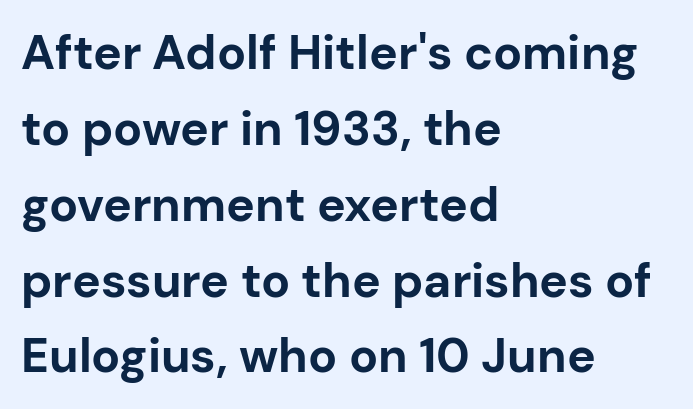
Q: Is the text bold? A: Yes.
Q: Is the text italic (slanted)? A: No, it is upright.
Q: Is the typeface a serif or a sans-serif typeface? A: Sans-serif.
Q: Is the text underlined? A: No.
Q: How is the paragraph aligned? A: Left-aligned.
Q: Is the spacing between letters normal or unusually wide? A: Normal.
Q: Is the spacing between lines tight, normal or loose? A: Normal.
Q: Width (condensed, normal, or wide)? A: Normal.
Q: Stroke contrast? A: Low.
Q: x-height? A: Medium.
Q: Monospaced? A: No.
